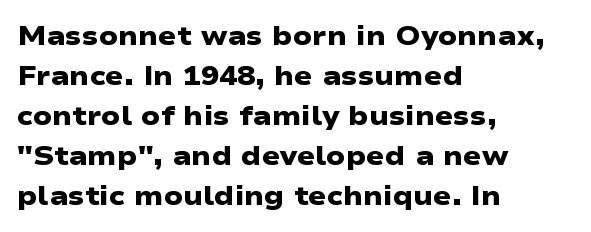
Q: Is the text bold? A: Yes.
Q: Is the text underlined? A: No.
Q: How is the paragraph aligned? A: Left-aligned.
Q: Is the spacing between letters normal or unusually wide? A: Normal.
Q: Is the spacing between lines tight, normal or loose? A: Normal.
